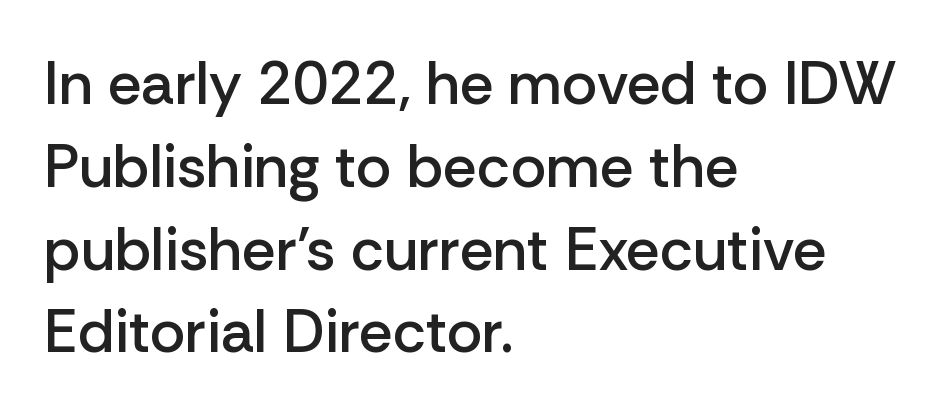
{"serif": "no", "italic": "no", "bold": "semi", "weight": "semibold", "width": "normal", "stroke_contrast": "low", "x_height": "medium", "monospaced": "no", "underline": "no", "align": "left", "line_spacing": "normal", "line_spacing_ratio": 1.38, "letter_spacing": "normal", "letter_spacing_em": 0.0, "glyph_px": 60}
